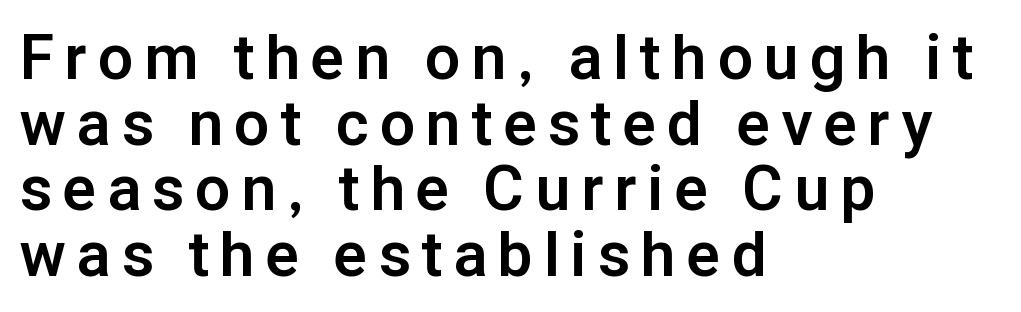
{"serif": "no", "italic": "no", "bold": "yes", "weight": "bold", "width": "normal", "stroke_contrast": "low", "x_height": "medium", "monospaced": "no", "underline": "no", "align": "left", "line_spacing": "tight", "line_spacing_ratio": 1.06, "glyph_px": 62}
